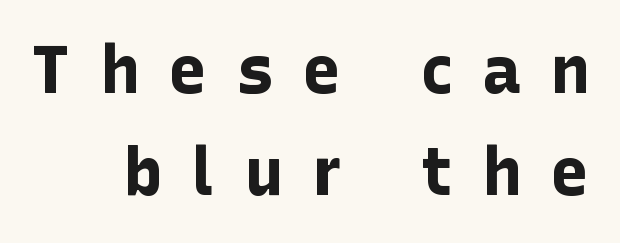
Thick stems and heavy bowls — unmistakably bold. Is the letter spacing exaggerated? Yes — the characters are pushed far apart. Descender tails drop into unmarked territory. Horizontal alignment here is rightward, an uncommon choice for prose. Note the varied advance widths — an 'i' is clearly narrower than an 'm'. The letters carry no serifs — their stems end cleanly without finishing strokes.
